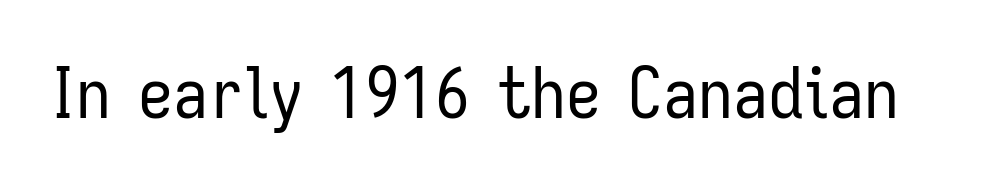
Nothing heavy about these letters — not bold at all. It's the straight-up-and-down kind of type. Looks like regular typesetting: each glyph gets only the width it needs. Honestly, there is no underline to notice here at all. Font category for this specimen: sans-serif. Tracking value appears to be zero — textbook default spacing.
